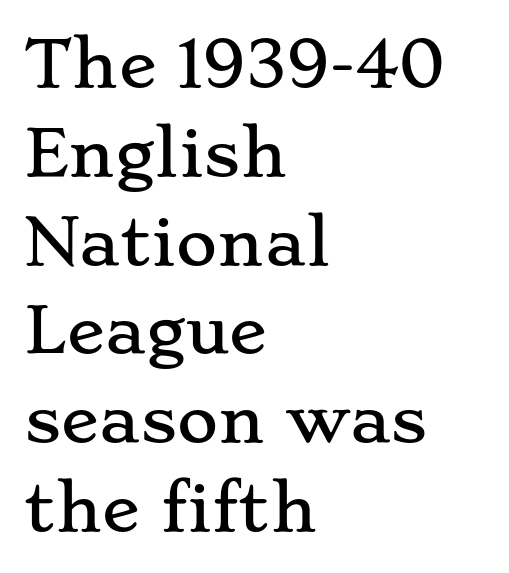
The paragraph has a hard left edge and a soft right edge. The passage shown is not underscored anywhere. Successive baselines arrive at the customary interval. The letters stand upright; this is a roman face.
